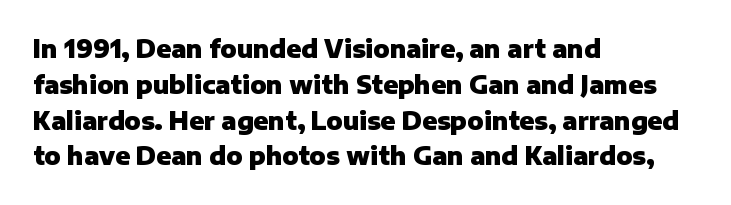
{"italic": "no", "bold": "yes", "underline": "no", "align": "left", "line_spacing": "normal", "line_spacing_ratio": 1.49, "letter_spacing": "normal", "letter_spacing_em": 0.0, "glyph_px": 24}
